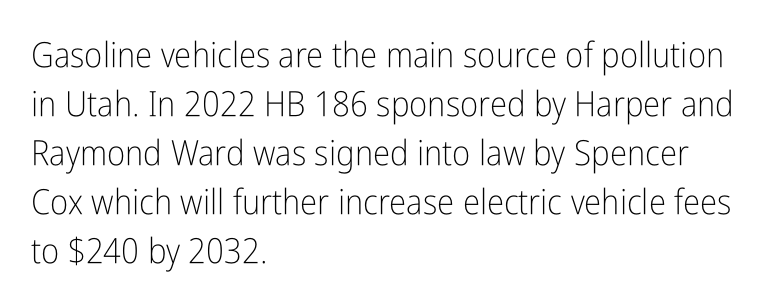
{"serif": "no", "italic": "no", "bold": "no", "weight": "light", "width": "condensed", "stroke_contrast": "low", "x_height": "medium", "monospaced": "no", "underline": "no", "align": "left", "line_spacing": "normal", "line_spacing_ratio": 1.4, "letter_spacing": "normal", "letter_spacing_em": 0.0, "glyph_px": 35}
